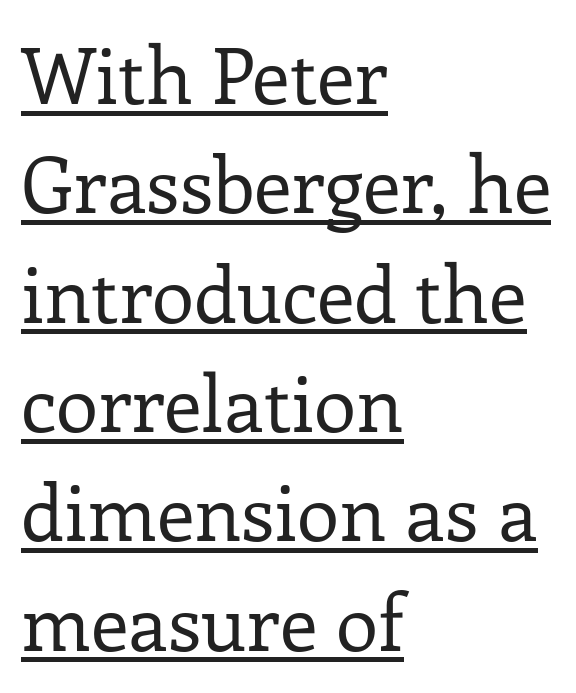
Q: Is the text bold? A: No.
Q: Is the text italic (slanted)? A: No, it is upright.
Q: Is the typeface a serif or a sans-serif typeface? A: Serif.
Q: Is the text underlined? A: Yes.
Q: How is the paragraph aligned? A: Left-aligned.
Q: Is the spacing between letters normal or unusually wide? A: Normal.
Q: Is the spacing between lines tight, normal or loose? A: Normal.
Q: Width (condensed, normal, or wide)? A: Normal.
Q: Stroke contrast? A: Low.
Q: x-height? A: Medium.
Q: Monospaced? A: No.
